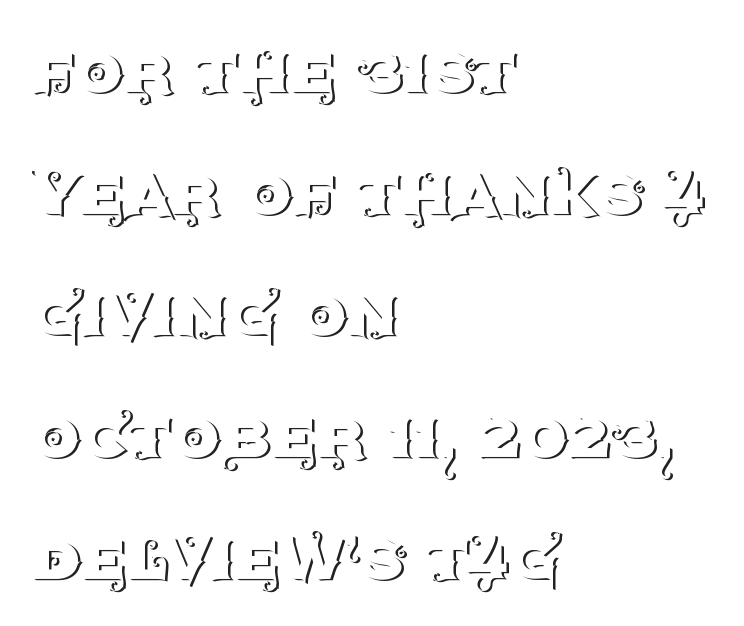
{"serif": "yes", "italic": "no", "bold": "no", "weight": "thin", "width": "normal", "stroke_contrast": "medium", "x_height": "large", "monospaced": "no", "underline": "no", "align": "left", "line_spacing": "normal", "line_spacing_ratio": 1.56, "letter_spacing": "normal", "letter_spacing_em": 0.0, "glyph_px": 78}
